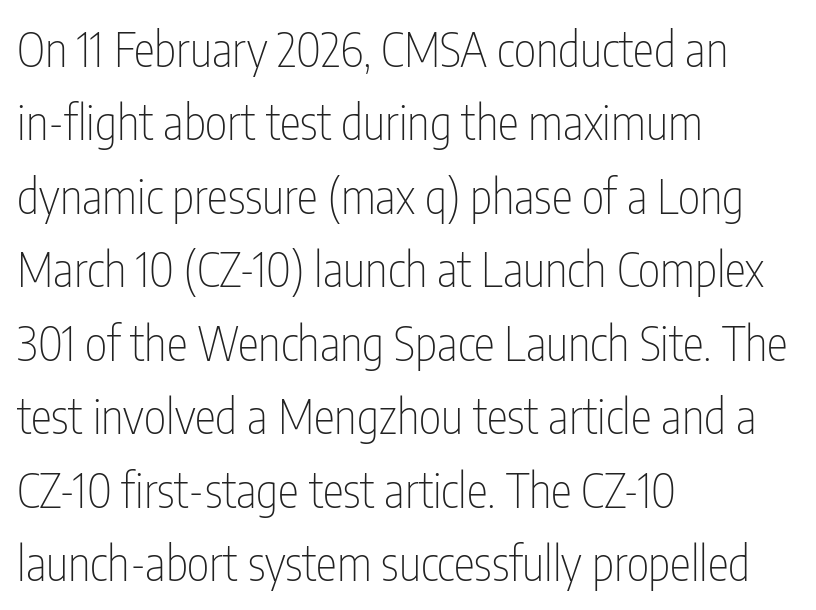
Vertically, the passage feels balanced, rows spaced as you'd expect. The face used here is proportionally spaced, like ordinary book or web type. No word sits above an underline. Short and long lines alike share a common starting point at left. In terms of letterspacing, this is plain default setting.
